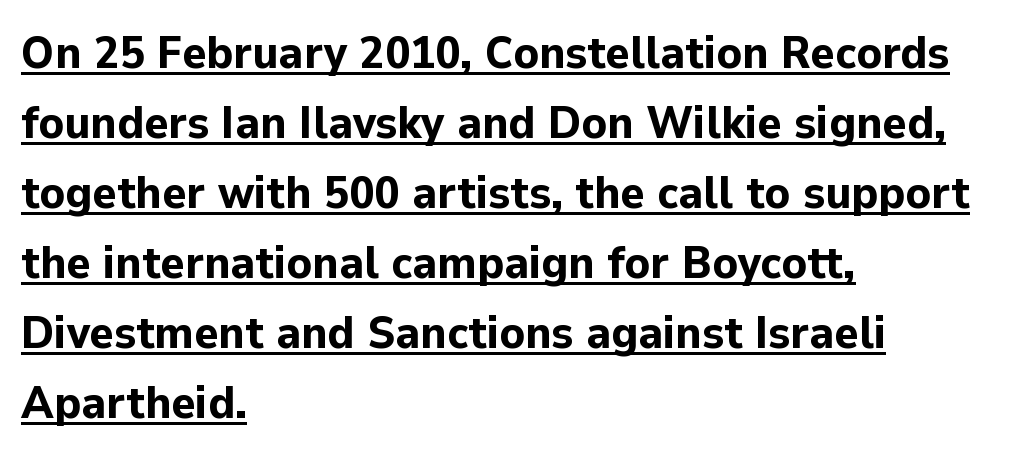
The image shows 46 px bold sans-serif type, upright; set left-aligned, normal line spacing (1.52x), normal letter spacing, underlined; low stroke contrast and a medium x-height.
